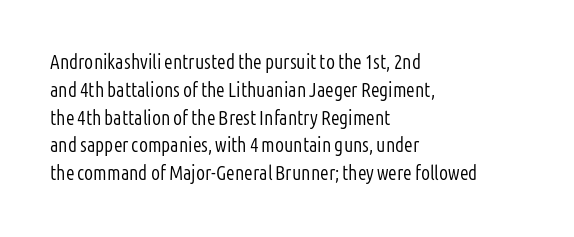
Q: Is the text bold? A: No.
Q: Is the text italic (slanted)? A: No, it is upright.
Q: Is the text underlined? A: No.
Q: How is the paragraph aligned? A: Left-aligned.
Q: Is the spacing between letters normal or unusually wide? A: Normal.
Q: Is the spacing between lines tight, normal or loose? A: Normal.
